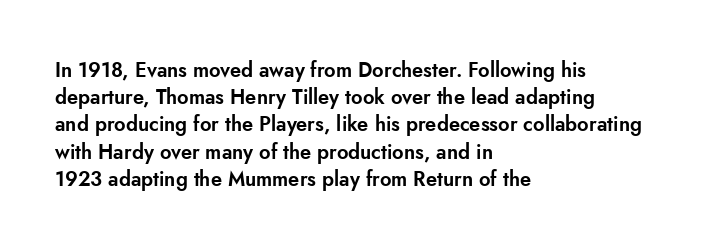
The image shows 20 px text type, upright; set left-aligned, normal line spacing (1.36x), normal letter spacing, not underlined.
